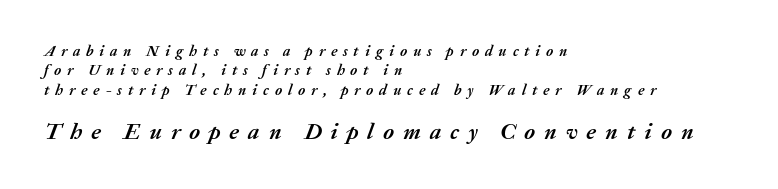
Q: Is the text bold? A: Yes.
Q: Is the text italic (slanted)? A: Yes, it leans right by about 20 degrees.
Q: Is the text underlined? A: No.
Q: How is the paragraph aligned? A: Left-aligned.
Q: Is the spacing between letters normal or unusually wide? A: Unusually wide.
Q: Is the spacing between lines tight, normal or loose? A: Normal.
Q: Which block of text is set in a larger size, the first (top) or the second (bottom)? A: The second (bottom) one.
